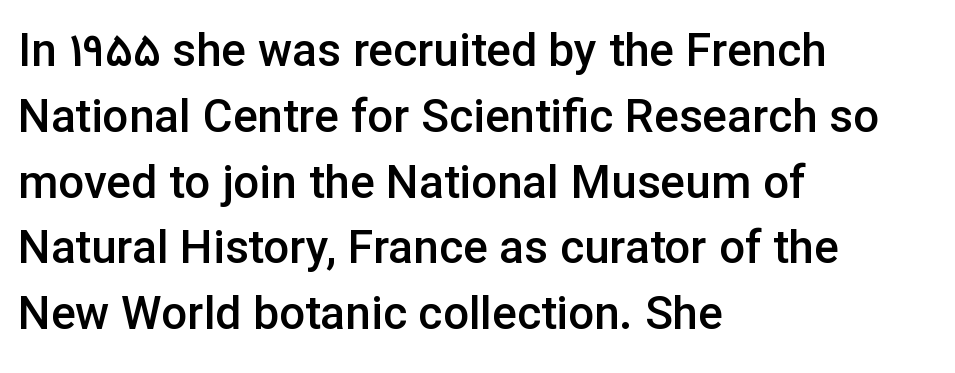
Every stem runs plumb, perpendicular to the baseline. No word sits above an underline. The rendering keeps characters at their native spacing. Stems and bowls a touch heavier than normal — semibold. Line beginnings align vertically; line endings do not.
